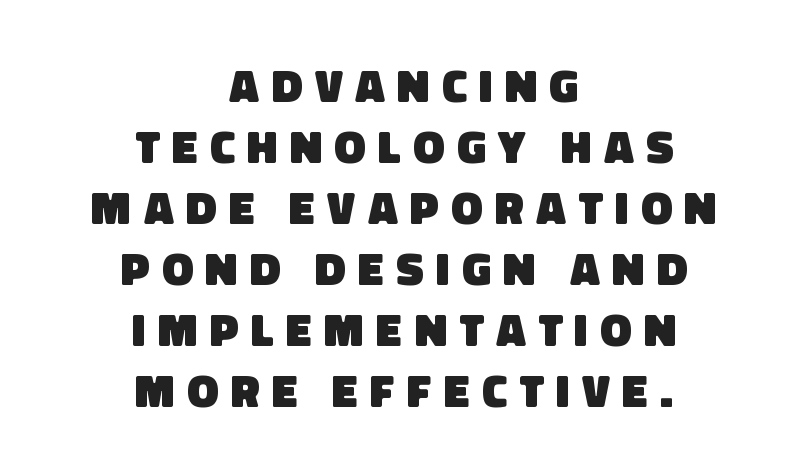
Varying glyph widths throughout — classic text-font behaviour. Line starts and ends both wander, symmetrically. Unlike a traditional serif, this face leaves its strokes unadorned. These lines have a slow, spaced-out rhythm from letter to letter. Letters rest on an invisible, unmarked baseline.
